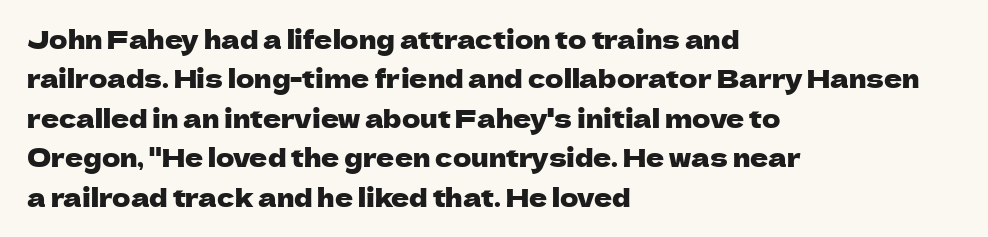
{"italic": "no", "underline": "no", "align": "left", "line_spacing": "normal", "line_spacing_ratio": 1.58, "letter_spacing": "normal", "letter_spacing_em": 0.0, "glyph_px": 25}
